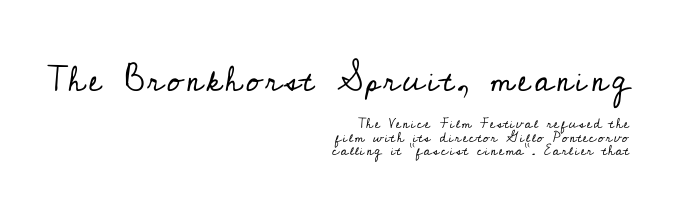
The image shows 35 px regular-weight serif type; set right-aligned, tight line spacing (0.99x), not underlined; the first (top) block is 2.5x larger; low stroke contrast and a small x-height.
